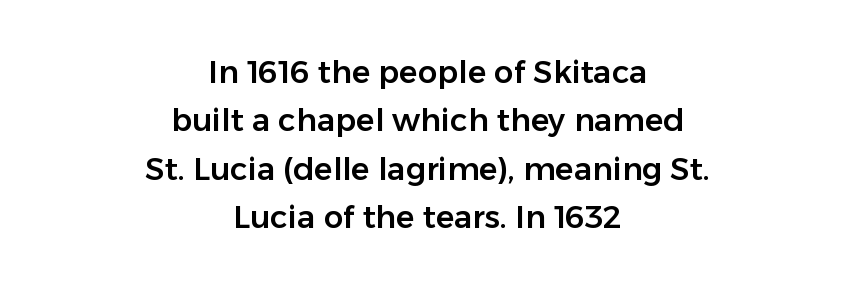
The image shows 31 px sans-serif type, upright; set centered, normal line spacing (1.56x), normal letter spacing, not underlined; low stroke contrast and a medium x-height.
